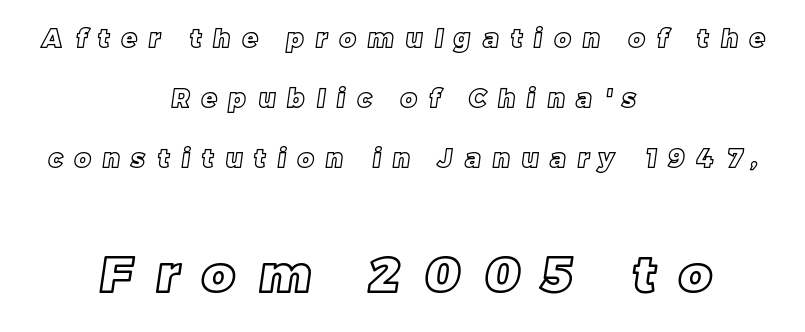
The image shows 50 px text type; set centered, loose line spacing (2.4x), unusually wide letter spacing (+0.48 em), not underlined; the second (bottom) block is 2.0x larger; a large x-height.
